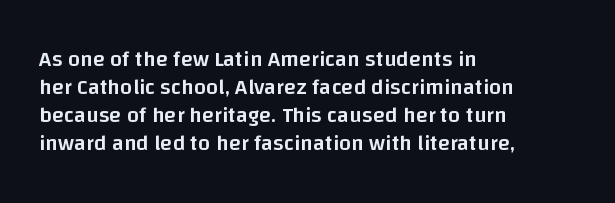
The image shows 22 px text type, upright; set left-aligned, normal line spacing (1.27x), normal letter spacing, not underlined.
